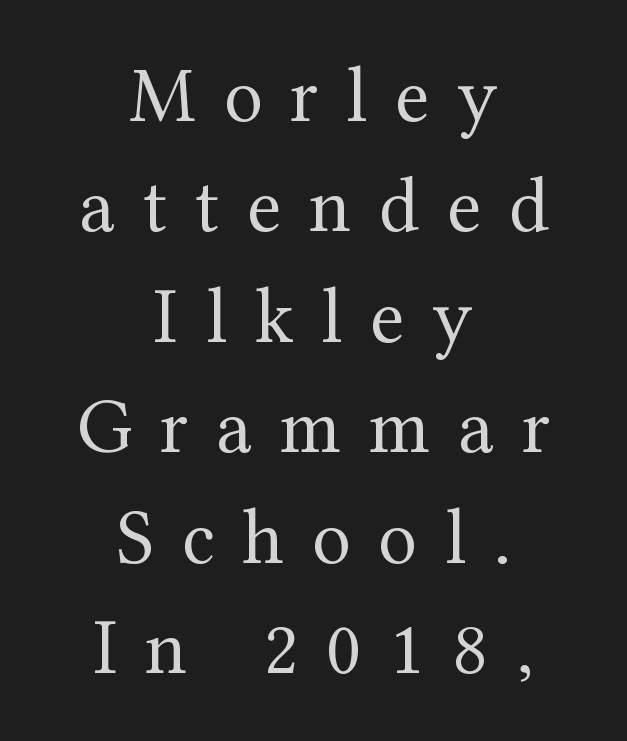
{"serif": "yes", "italic": "no", "bold": "no", "weight": "regular", "width": "normal", "stroke_contrast": "medium", "x_height": "medium", "monospaced": "no", "underline": "no", "align": "center", "line_spacing": "normal", "line_spacing_ratio": 1.38, "letter_spacing": "wide", "letter_spacing_em": 0.35, "glyph_px": 80}
